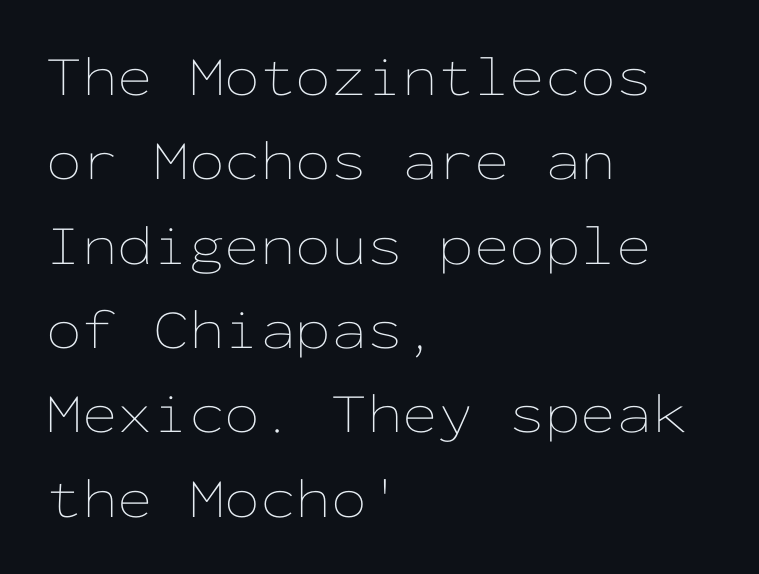
The image shows 57 px thin, wide type, upright, monospaced; set left-aligned, normal line spacing (1.48x), normal letter spacing, not underlined; low stroke contrast and a medium x-height.
